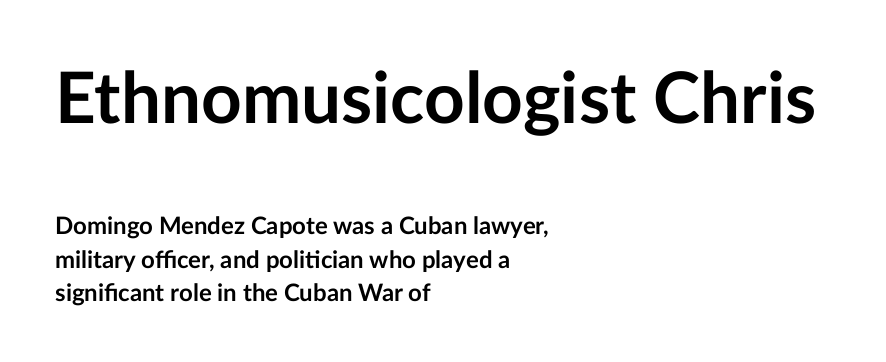
Reading down the block, your eye returns to a fixed left position each line. The rows are spaced the way most documents space them. Weight: bold. Type size steps down from the first block to the second.
